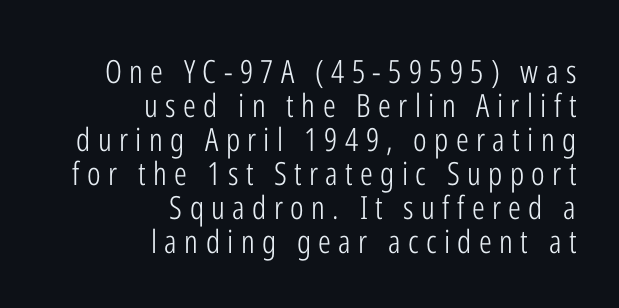
Q: Is the text bold? A: No.
Q: Is the text italic (slanted)? A: No, it is upright.
Q: Is the typeface a serif or a sans-serif typeface? A: Sans-serif.
Q: Is the text underlined? A: No.
Q: How is the paragraph aligned? A: Right-aligned.
Q: Is the spacing between letters normal or unusually wide? A: Unusually wide.
Q: Is the spacing between lines tight, normal or loose? A: Tight.
Q: Width (condensed, normal, or wide)? A: Condensed.
Q: Stroke contrast? A: Low.
Q: x-height? A: Medium.
Q: Monospaced? A: No.
